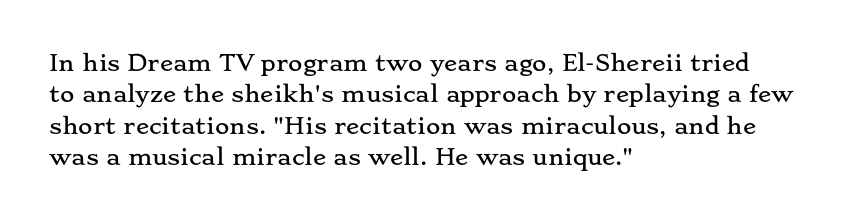
{"italic": "no", "underline": "no", "align": "left", "line_spacing": "normal", "line_spacing_ratio": 1.43, "letter_spacing": "normal", "letter_spacing_em": 0.0, "glyph_px": 22}
